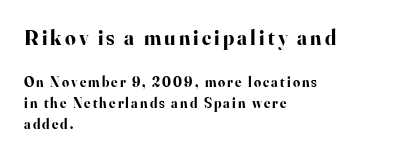
Leading: standard. Which chunk is bigger? The first one — the top block dwarfs the bottom. The typesetting leans heavy: a genuine bold. Clear beneath every line of the passage. A classic flush-left, rag-right setting is used for this passage.
